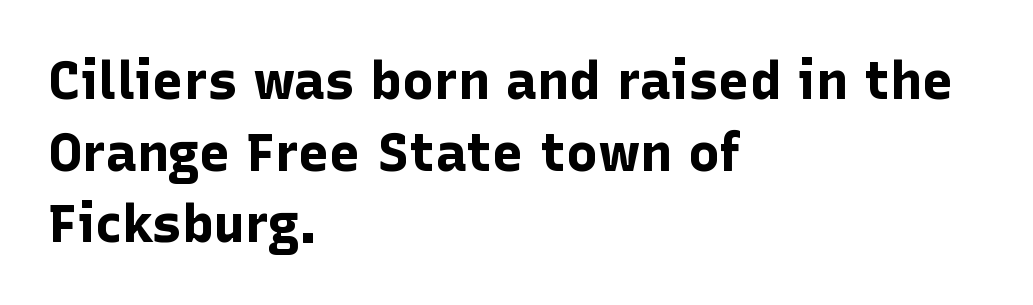
{"serif": "no", "italic": "no", "bold": "yes", "weight": "bold", "width": "normal", "stroke_contrast": "low", "x_height": "medium", "monospaced": "no", "underline": "no", "align": "left", "line_spacing": "normal", "line_spacing_ratio": 1.35, "letter_spacing": "normal", "letter_spacing_em": 0.0, "glyph_px": 53}
